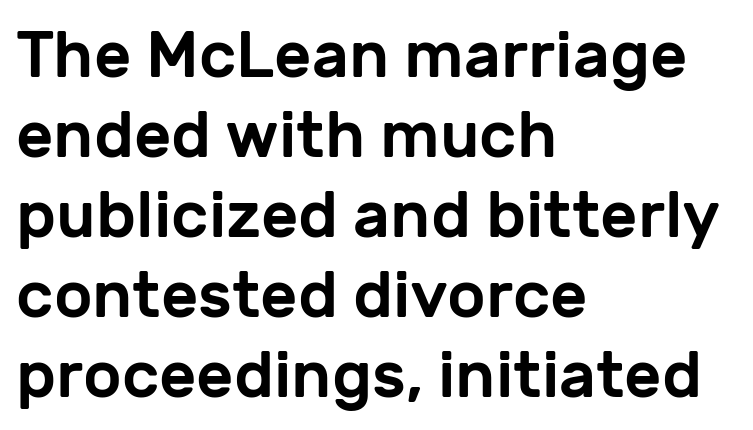
{"serif": "no", "italic": "no", "width": "normal", "stroke_contrast": "low", "x_height": "medium", "monospaced": "no", "underline": "no", "align": "left", "line_spacing_ratio": 1.23, "letter_spacing": "normal", "letter_spacing_em": 0.0, "glyph_px": 65}
